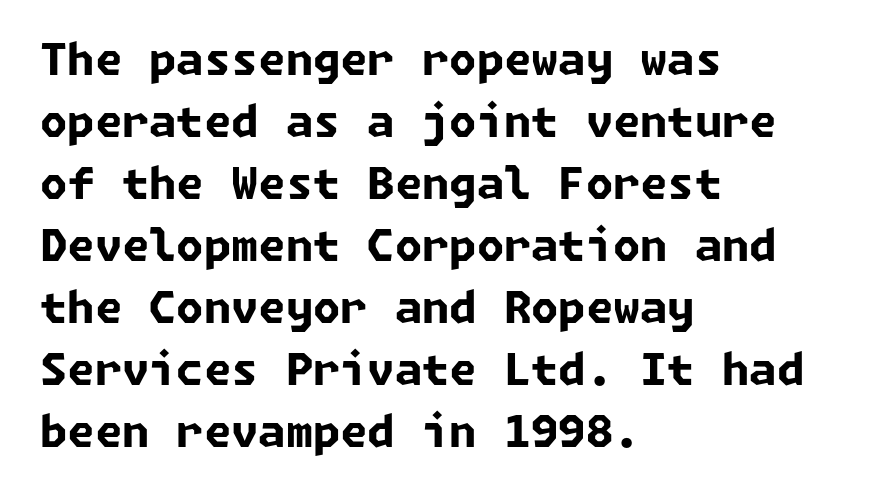
{"serif": "no", "bold": "yes", "weight": "bold", "width": "normal", "stroke_contrast": "low", "x_height": "medium", "underline": "no", "align": "left", "line_spacing": "normal", "line_spacing_ratio": 1.41, "letter_spacing": "normal", "letter_spacing_em": 0.0, "glyph_px": 44}
